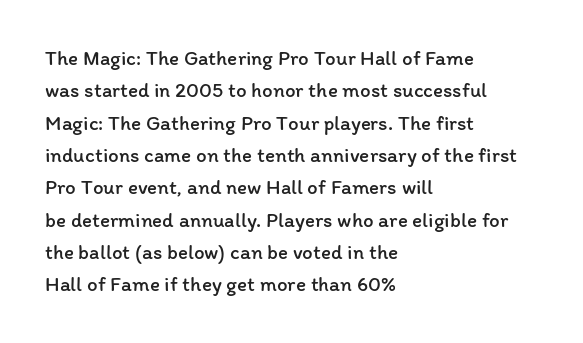
{"italic": "no", "bold": "no", "underline": "no", "align": "left", "line_spacing": "normal", "line_spacing_ratio": 1.54, "letter_spacing": "normal", "letter_spacing_em": 0.0, "glyph_px": 21}
